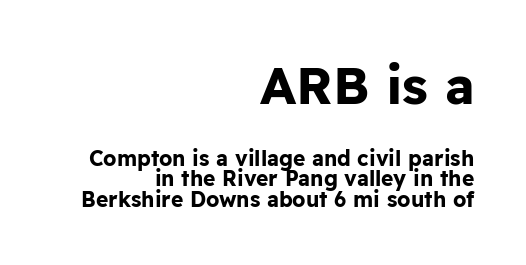
Q: Is the text bold? A: Yes.
Q: Is the text italic (slanted)? A: No, it is upright.
Q: Is the typeface a serif or a sans-serif typeface? A: Sans-serif.
Q: Is the text underlined? A: No.
Q: How is the paragraph aligned? A: Right-aligned.
Q: Is the spacing between letters normal or unusually wide? A: Normal.
Q: Is the spacing between lines tight, normal or loose? A: Tight.
Q: Which block of text is set in a larger size, the first (top) or the second (bottom)? A: The first (top) one.
Q: Width (condensed, normal, or wide)? A: Normal.
Q: Stroke contrast? A: Low.
Q: x-height? A: Medium.
Q: Monospaced? A: No.
